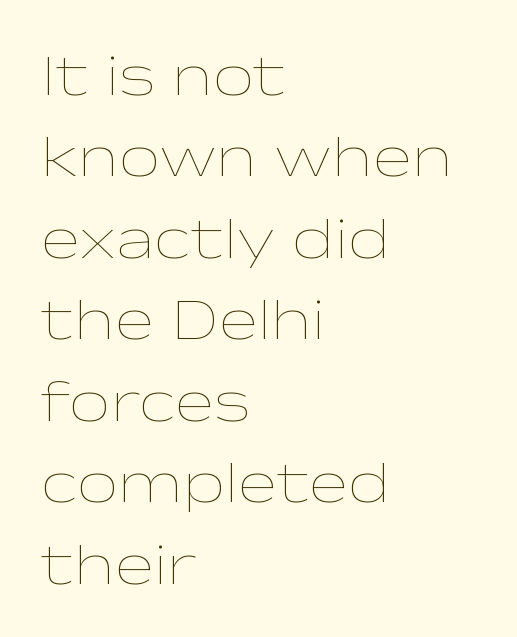
The image shows 59 px thin, wide type, upright; set left-aligned, normal line spacing (1.38x), normal letter spacing, not underlined; low stroke contrast and a medium x-height.
